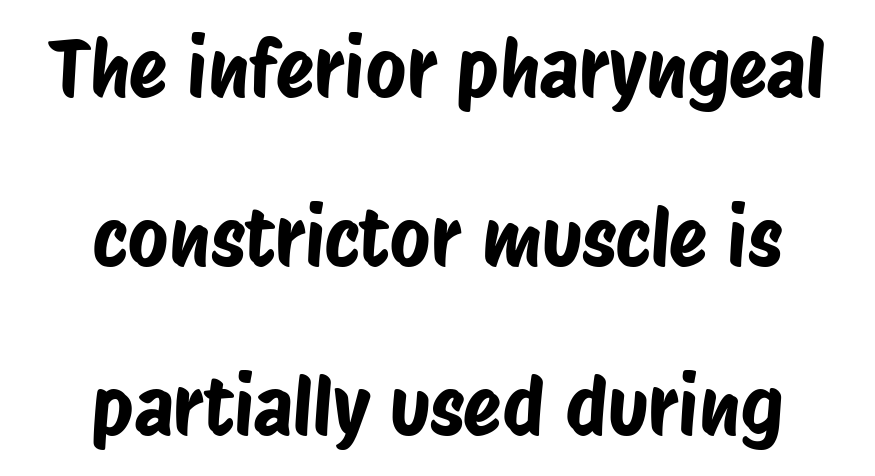
{"serif": "no", "width": "condensed", "stroke_contrast": "low", "x_height": "large", "monospaced": "no", "underline": "no", "align": "center", "line_spacing": "loose", "line_spacing_ratio": 2.14, "letter_spacing": "normal", "letter_spacing_em": 0.0, "glyph_px": 79}
